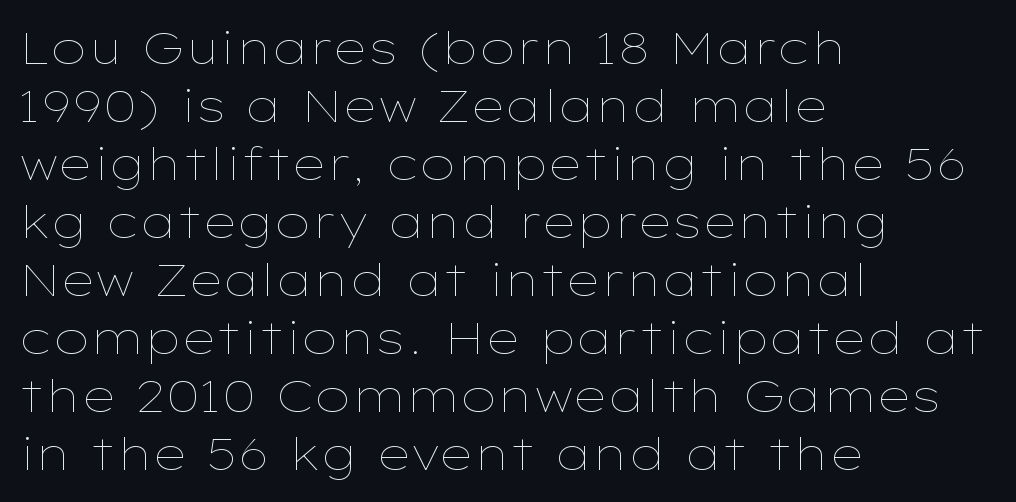
A classic flush-left, rag-right setting is used for this passage. Here the designer chose a conventional face with non-uniform glyph widths. No word sits above an underline. The line-height multiplier appears to be the usual default. This reads as an unemphasized weight, regular at the heaviest. If you drew a line through each stem, it would be perfectly vertical.
